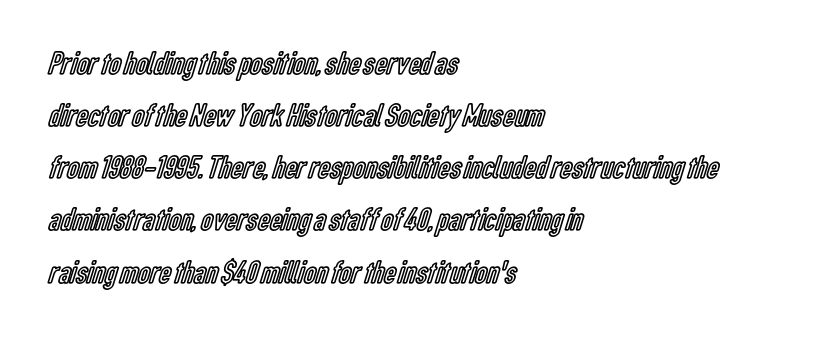
Q: Is the text italic (slanted)? A: Yes.
Q: Is the text underlined? A: No.
Q: How is the paragraph aligned? A: Left-aligned.
Q: Is the spacing between letters normal or unusually wide? A: Normal.
Q: Is the spacing between lines tight, normal or loose? A: Normal.
Q: Width (condensed, normal, or wide)? A: Condensed.
Q: x-height? A: Medium.
Q: Monospaced? A: No.
